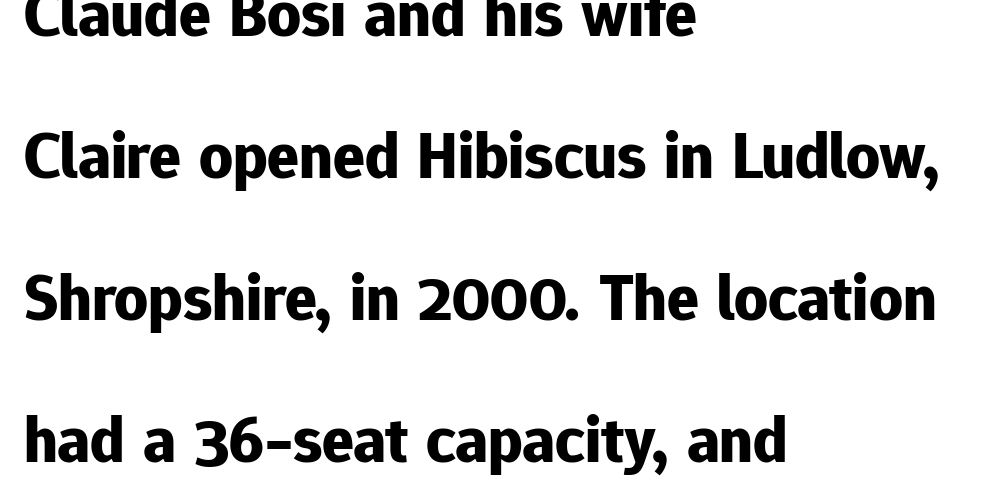
The image shows 66 px bold sans-serif type, upright; set left-aligned, loose line spacing (2.15x), normal letter spacing, not underlined; low stroke contrast and a medium x-height.
